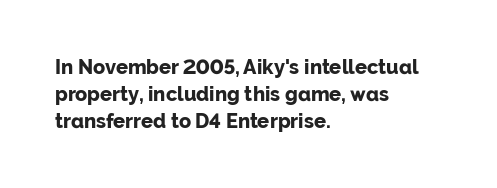
Q: Is the text bold? A: Yes.
Q: Is the text italic (slanted)? A: No, it is upright.
Q: Is the text underlined? A: No.
Q: How is the paragraph aligned? A: Left-aligned.
Q: Is the spacing between letters normal or unusually wide? A: Normal.
Q: Is the spacing between lines tight, normal or loose? A: Normal.
